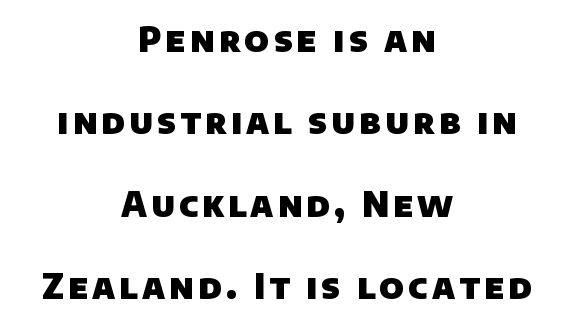
{"serif": "no", "bold": "yes", "weight": "heavy", "width": "normal", "stroke_contrast": "low", "x_height": "large", "monospaced": "no", "underline": "no", "align": "center", "line_spacing": "loose", "line_spacing_ratio": 2.42, "glyph_px": 34}
